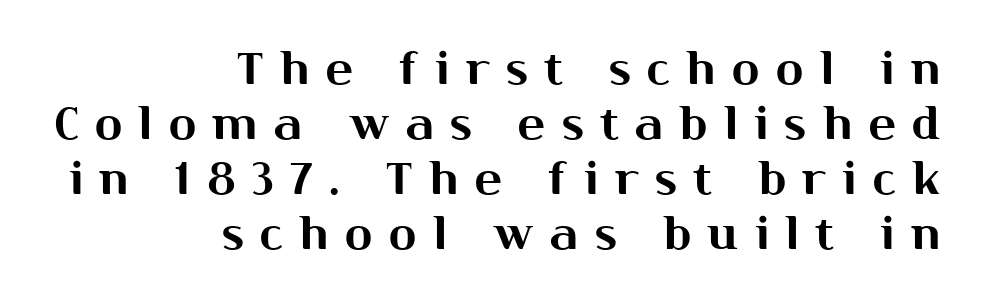
Q: Is the text italic (slanted)? A: No, it is upright.
Q: Is the typeface a serif or a sans-serif typeface? A: Sans-serif.
Q: Is the text underlined? A: No.
Q: How is the paragraph aligned? A: Right-aligned.
Q: Is the spacing between letters normal or unusually wide? A: Unusually wide.
Q: Width (condensed, normal, or wide)? A: Normal.
Q: Stroke contrast? A: Medium.
Q: x-height? A: Medium.
Q: Monospaced? A: No.
